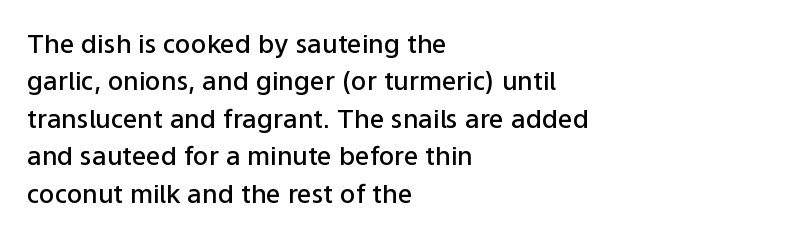
{"italic": "no", "bold": "semi", "underline": "no", "align": "left", "line_spacing": "normal", "line_spacing_ratio": 1.44, "letter_spacing": "normal", "letter_spacing_em": 0.0, "glyph_px": 26}
